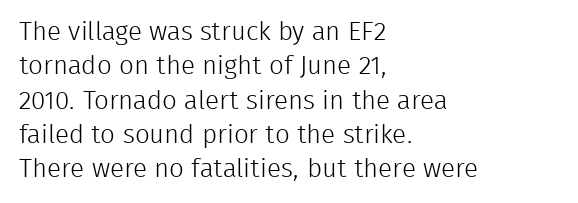
Leftover space on each line is placed entirely after the last word. Notice how the stems are strictly vertical — no italics here. The rendering uses a moderate line-height, typical for paragraphs. Underlining? Definitely not there. A light-to-regular cut is what we see here.
